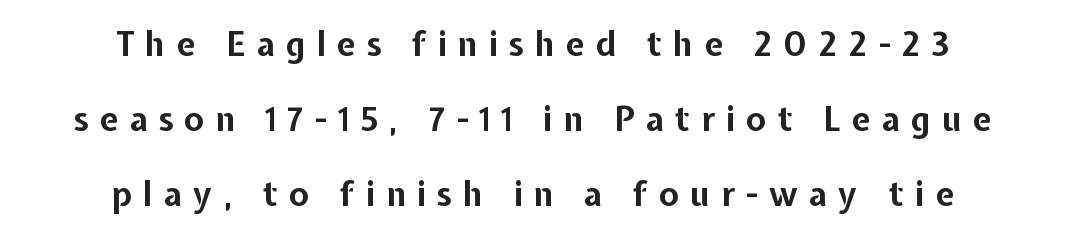
{"serif": "no", "italic": "no", "bold": "yes", "weight": "bold", "width": "normal", "stroke_contrast": "low", "x_height": "medium", "monospaced": "no", "underline": "no", "align": "center", "line_spacing": "loose", "line_spacing_ratio": 2.28, "letter_spacing": "wide", "letter_spacing_em": 0.34, "glyph_px": 33}
